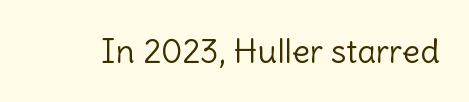
{"serif": "no", "italic": "no", "bold": "no", "weight": "light", "width": "normal", "x_height": "medium", "monospaced": "no", "underline": "no", "letter_spacing": "normal", "letter_spacing_em": 0.0, "glyph_px": 33}
